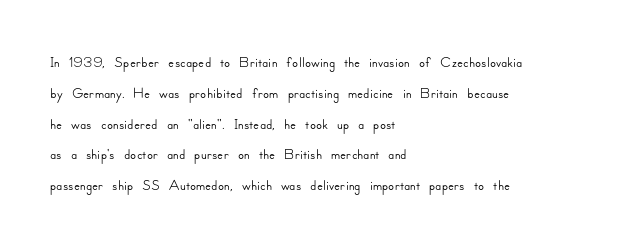
{"italic": "no", "underline": "no", "align": "left", "line_spacing": "normal", "line_spacing_ratio": 1.4, "letter_spacing": "normal", "letter_spacing_em": 0.0, "glyph_px": 22}
